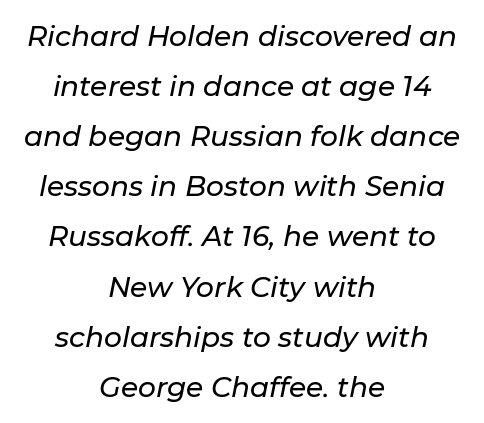
The image shows 28 px text type, italic (leaning right); set centered, line spacing 1.79x, normal letter spacing, not underlined; low stroke contrast and a medium x-height.
